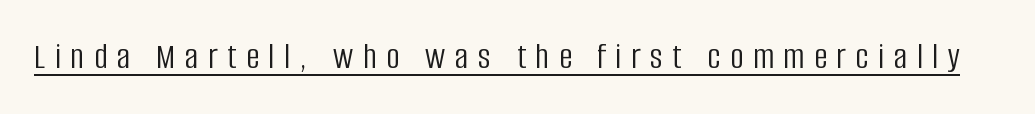
{"serif": "no", "italic": "no", "bold": "no", "weight": "light", "width": "condensed", "stroke_contrast": "low", "x_height": "large", "monospaced": "no", "underline": "yes", "letter_spacing": "wide", "letter_spacing_em": 0.26, "glyph_px": 37}
